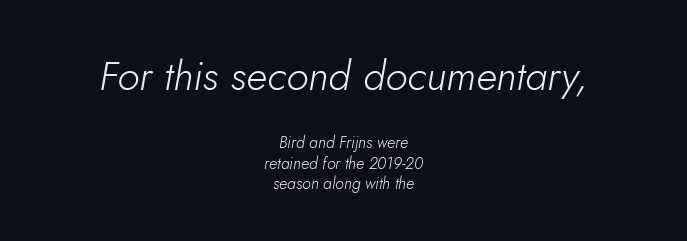
The image shows 41 px light type, italic (leaning right); set centered, normal line spacing (1.26x), normal letter spacing, not underlined; the first (top) block is 2.56x larger; low stroke contrast and a small x-height.
